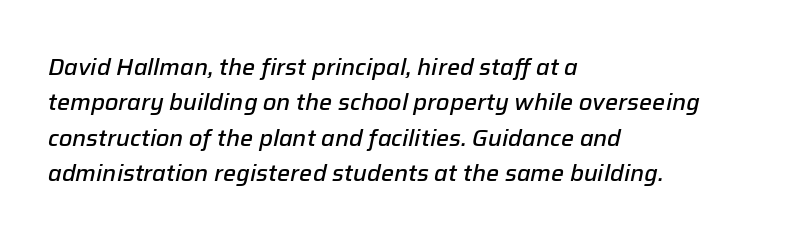
Does extra space separate the letters? No, they use regular spacing. These lines carry some extra weight — a demibold, not a full bold. Is the type slanted? Yes — the strokes lean at a clear angle. Layout note: lines flush left.
